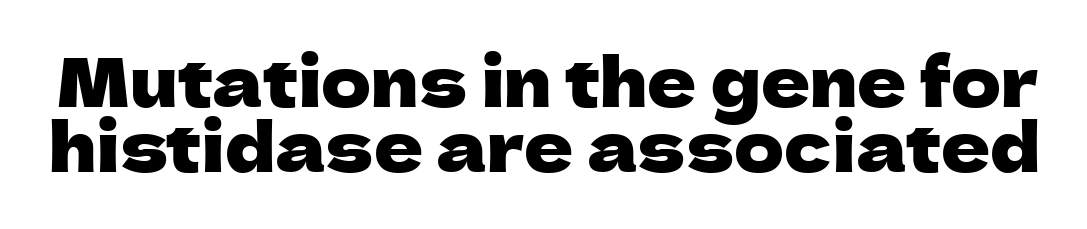
Q: Is the text italic (slanted)? A: No, it is upright.
Q: Is the typeface a serif or a sans-serif typeface? A: Sans-serif.
Q: Is the text underlined? A: No.
Q: Is the spacing between letters normal or unusually wide? A: Normal.
Q: Is the spacing between lines tight, normal or loose? A: Tight.
Q: Width (condensed, normal, or wide)? A: Normal.
Q: Stroke contrast? A: Low.
Q: x-height? A: Medium.
Q: Monospaced? A: No.
